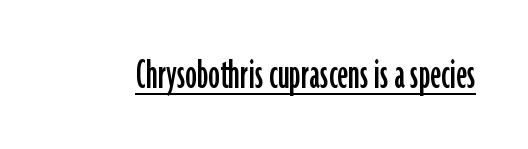
What stands out about the letter spacing? Nothing — it is the standard amount. A roman cut, with each character standing at attention. Underline: present. The font family rendered here belongs to the sans-serif group.
